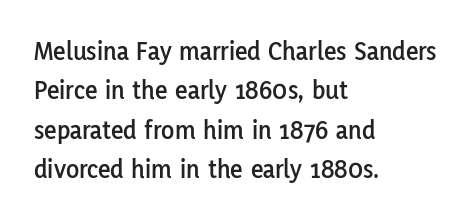
Q: Is the text italic (slanted)? A: No, it is upright.
Q: Is the text underlined? A: No.
Q: How is the paragraph aligned? A: Left-aligned.
Q: Is the spacing between letters normal or unusually wide? A: Normal.
Q: Is the spacing between lines tight, normal or loose? A: Normal.
